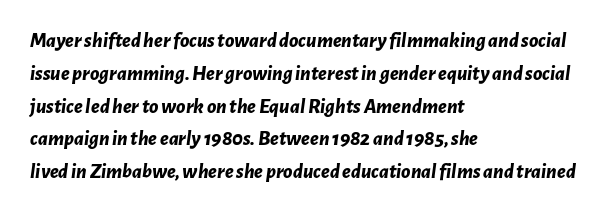
The image shows 21 px bold type, italic (leaning right); set left-aligned, normal line spacing (1.56x), normal letter spacing, not underlined.
